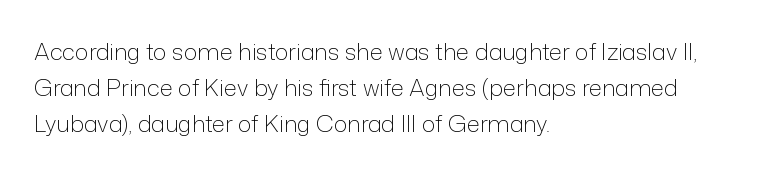
The foot of each line stays bare and open. It's the straight-up-and-down kind of type. The gaps between neighbouring characters are ordinary and unremarkable. A normal amount of white space separates one row of letters from the next. Typeset ragged right — the left edge is the straight one. Is the stroke heavy? The answer is a plain regular-or-lighter.
